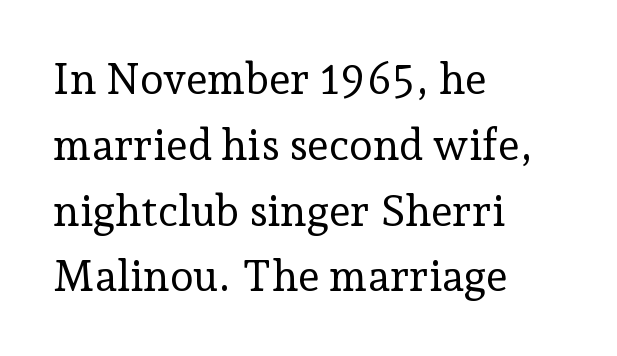
{"serif": "yes", "italic": "no", "bold": "no", "weight": "regular", "width": "normal", "stroke_contrast": "low", "x_height": "medium", "monospaced": "no", "underline": "no", "align": "left", "line_spacing": "normal", "line_spacing_ratio": 1.53, "letter_spacing": "normal", "letter_spacing_em": 0.0, "glyph_px": 43}
